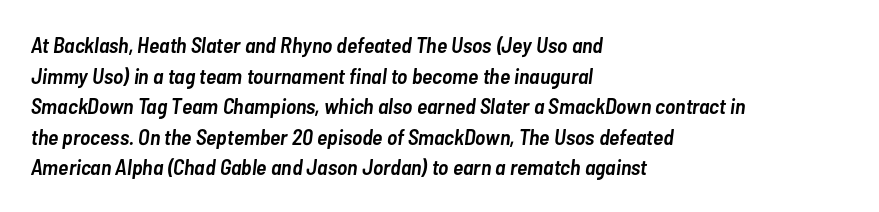
{"italic": "yes", "lean": "right", "slant_degrees": 7, "bold": "semi", "underline": "no", "align": "left", "line_spacing": "normal", "line_spacing_ratio": 1.39, "letter_spacing": "normal", "letter_spacing_em": 0.0, "glyph_px": 22}
